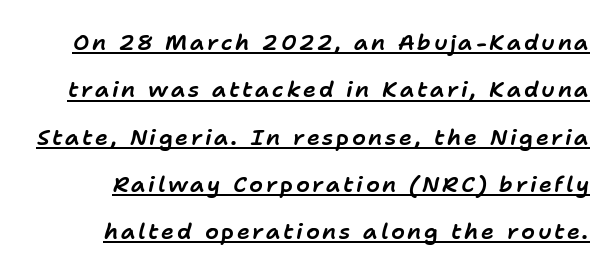
{"italic": "yes", "lean": "right", "slant_degrees": 11, "underline": "yes", "line_spacing": "loose", "line_spacing_ratio": 2.15, "glyph_px": 22}
